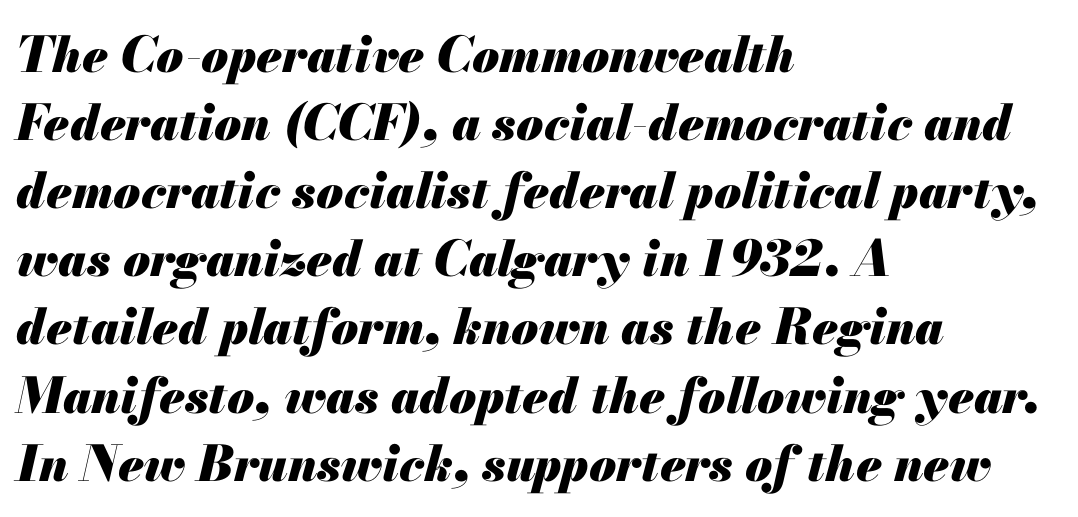
Heft: maximum for text — a bold. The specimen reads as italic at a glance. A normal amount of white space separates one row of letters from the next. Is the block centered? No — it sits flush against the left margin. What stands out about the letter spacing? Nothing — it is the standard amount. Each letter keeps its own natural width here, so spacing adapts to shape.
